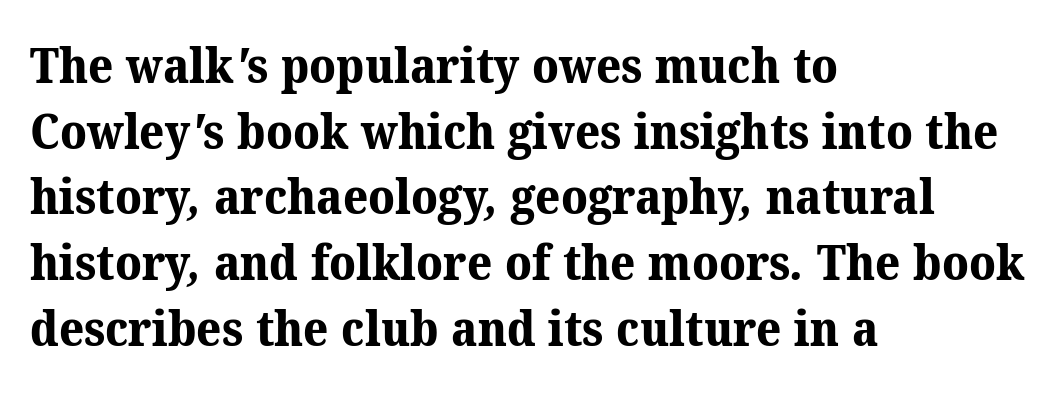
The image shows 49 px bold serif type; set left-aligned, normal line spacing (1.34x), normal letter spacing, not underlined; medium stroke contrast and a medium x-height.
